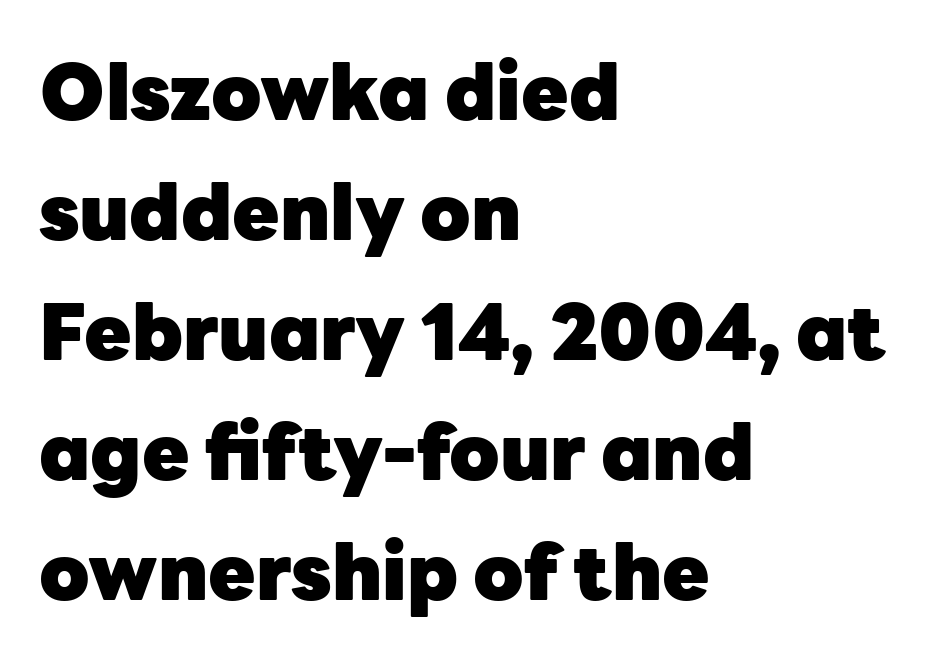
Q: Is the text bold? A: Yes.
Q: Is the text italic (slanted)? A: No, it is upright.
Q: Is the typeface a serif or a sans-serif typeface? A: Sans-serif.
Q: Is the text underlined? A: No.
Q: How is the paragraph aligned? A: Left-aligned.
Q: Is the spacing between letters normal or unusually wide? A: Normal.
Q: Is the spacing between lines tight, normal or loose? A: Normal.
Q: Width (condensed, normal, or wide)? A: Normal.
Q: Stroke contrast? A: Low.
Q: x-height? A: Medium.
Q: Monospaced? A: No.
